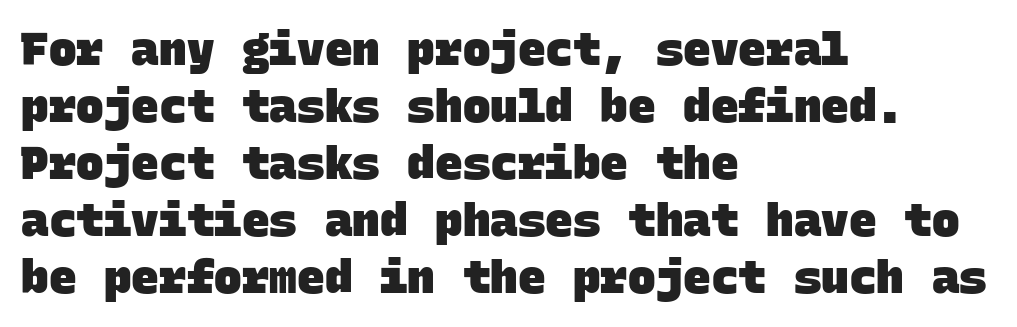
Q: Is the text bold? A: Yes.
Q: Is the typeface a serif or a sans-serif typeface? A: Sans-serif.
Q: Is the text underlined? A: No.
Q: How is the paragraph aligned? A: Left-aligned.
Q: Is the spacing between letters normal or unusually wide? A: Normal.
Q: Width (condensed, normal, or wide)? A: Normal.
Q: Stroke contrast? A: Low.
Q: x-height? A: Large.
Q: Monospaced? A: Yes.
